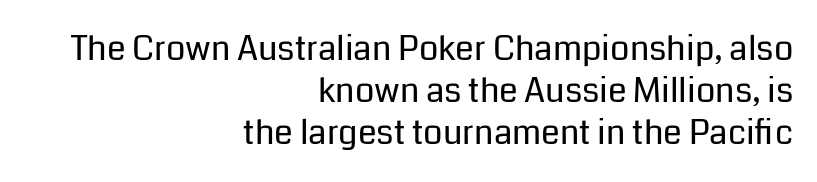
Q: Is the text bold? A: No.
Q: Is the text italic (slanted)? A: No, it is upright.
Q: Is the typeface a serif or a sans-serif typeface? A: Sans-serif.
Q: Is the text underlined? A: No.
Q: How is the paragraph aligned? A: Right-aligned.
Q: Is the spacing between letters normal or unusually wide? A: Normal.
Q: Width (condensed, normal, or wide)? A: Normal.
Q: Stroke contrast? A: Low.
Q: x-height? A: Medium.
Q: Monospaced? A: No.
